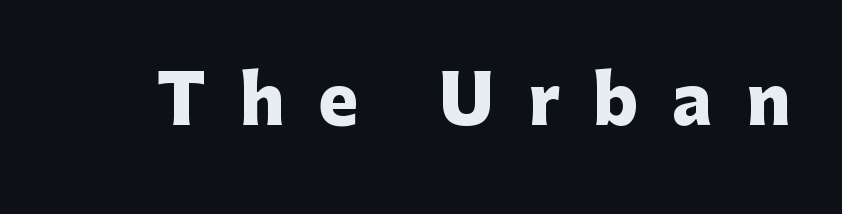
In terms of weight, the rendering is a true, heavy bold. A clean baseline with only descenders dipping below it. Words appear elongated and porous because spacing is wide. What kind of face is this? One without serifs — a sans.
